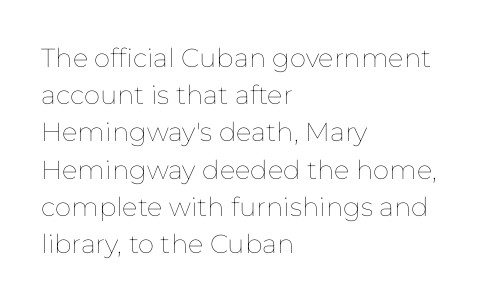
The image shows 26 px text type, upright; set left-aligned, normal line spacing (1.43x), normal letter spacing, not underlined.
